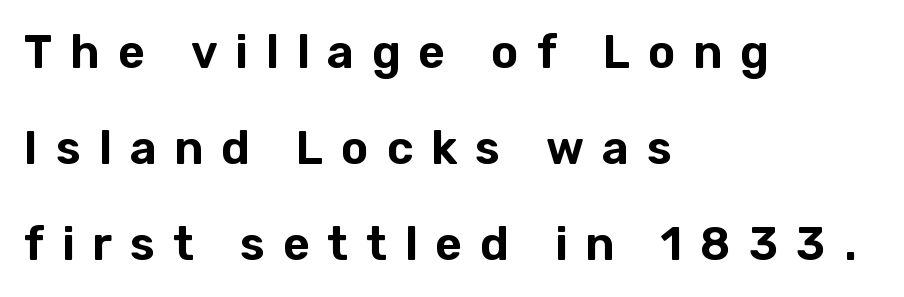
A typesetter would call this proportional, since set widths differ per character. In terms of leading, this rendering errs on the spacious side. These lines are composed in type without serifs. Check under the words: just untouched page.
